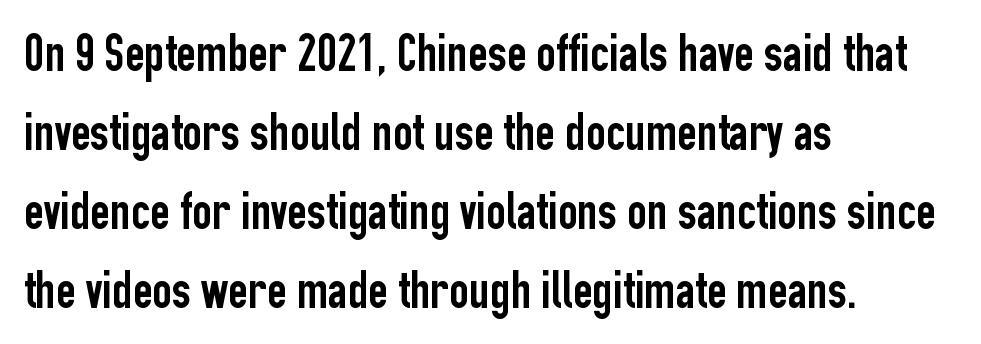
{"serif": "no", "italic": "no", "width": "condensed", "stroke_contrast": "low", "x_height": "medium", "monospaced": "no", "underline": "no", "align": "left", "line_spacing": "normal", "line_spacing_ratio": 1.46, "letter_spacing": "normal", "letter_spacing_em": 0.0, "glyph_px": 54}
